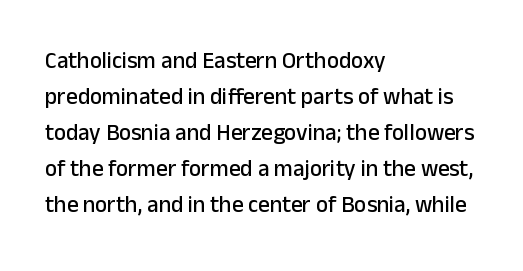
{"italic": "no", "underline": "no", "align": "left", "line_spacing": "normal", "line_spacing_ratio": 1.57, "letter_spacing": "normal", "letter_spacing_em": 0.0, "glyph_px": 23}
